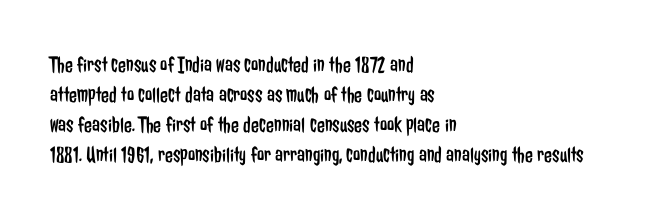
The image shows 23 px text type, upright; set left-aligned, normal line spacing (1.3x), normal letter spacing, not underlined.
